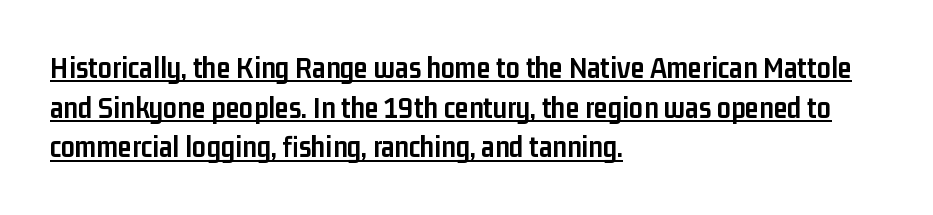
{"serif": "no", "italic": "no", "bold": "yes", "weight": "semibold", "width": "condensed", "stroke_contrast": "low", "x_height": "medium", "monospaced": "no", "underline": "yes", "align": "left", "line_spacing": "normal", "line_spacing_ratio": 1.28, "letter_spacing": "normal", "letter_spacing_em": 0.0, "glyph_px": 31}
